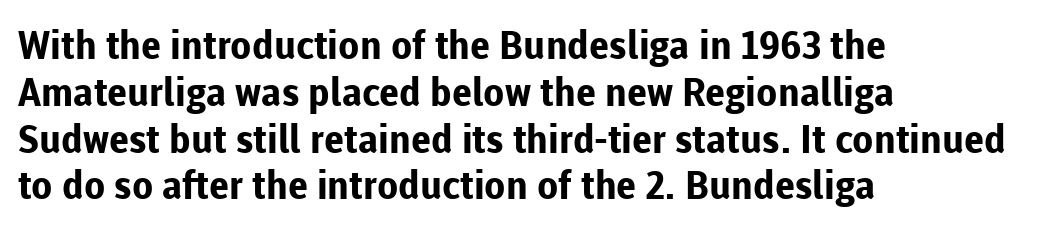
Q: Is the text bold? A: Yes.
Q: Is the text italic (slanted)? A: No, it is upright.
Q: Is the typeface a serif or a sans-serif typeface? A: Sans-serif.
Q: Is the text underlined? A: No.
Q: How is the paragraph aligned? A: Left-aligned.
Q: Is the spacing between letters normal or unusually wide? A: Normal.
Q: Width (condensed, normal, or wide)? A: Normal.
Q: Stroke contrast? A: Low.
Q: x-height? A: Medium.
Q: Monospaced? A: No.
